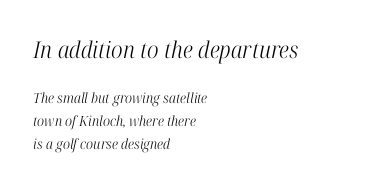
The image shows 23 px text type, italic (leaning right); set left-aligned, normal line spacing (1.61x), normal letter spacing, not underlined; the first (top) block is 1.64x larger.
